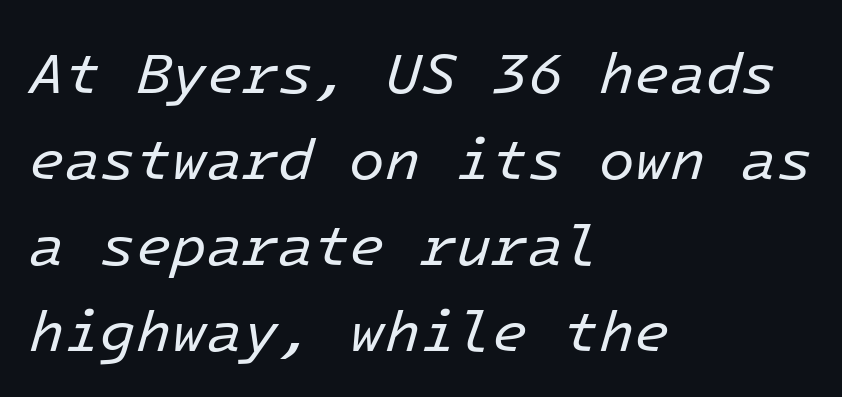
Nobody drew a line under any word here. Notice how descenders clear the ascenders below comfortably — that's standard leading. Layout note: lines flush left. Style check: oblique.
